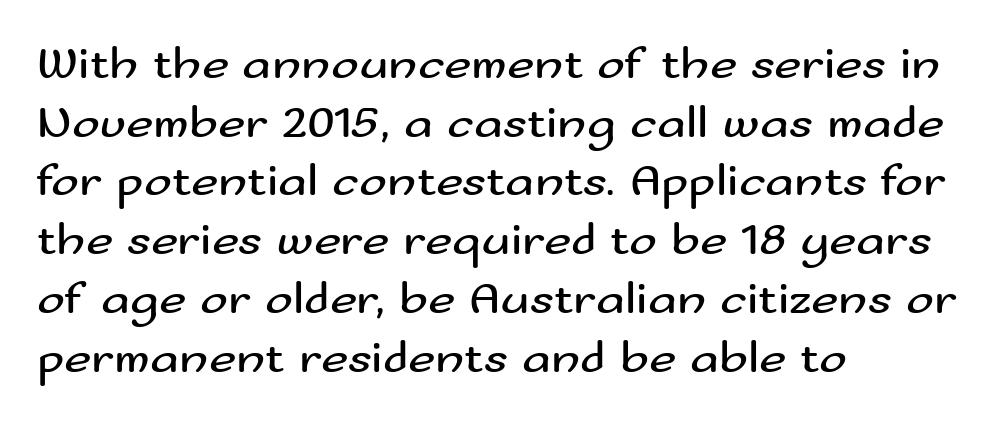
{"serif": "no", "italic": "no", "bold": "no", "weight": "regular", "width": "wide", "stroke_contrast": "medium", "x_height": "small", "monospaced": "no", "underline": "no", "align": "left", "line_spacing": "normal", "line_spacing_ratio": 1.25, "letter_spacing": "normal", "letter_spacing_em": 0.0, "glyph_px": 47}
